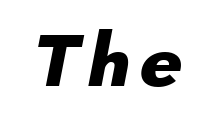
Q: Is the text bold? A: Yes.
Q: Is the typeface a serif or a sans-serif typeface? A: Sans-serif.
Q: Is the text underlined? A: No.
Q: Width (condensed, normal, or wide)? A: Normal.
Q: Stroke contrast? A: Low.
Q: x-height? A: Small.
Q: Monospaced? A: No.
